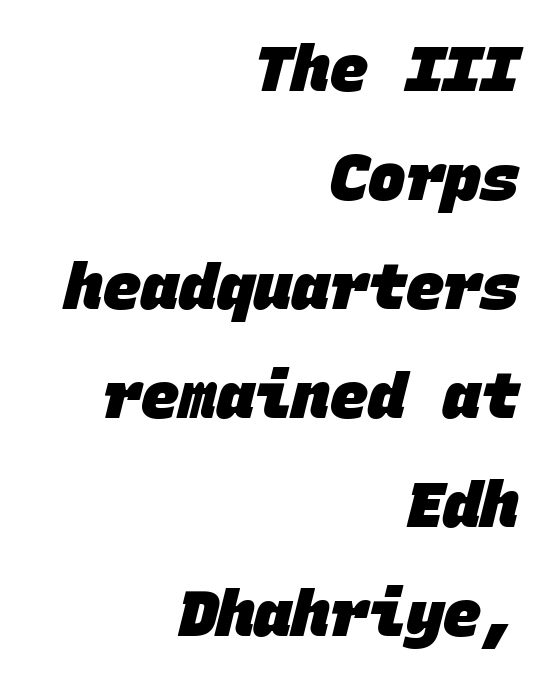
Descenders hang freely into open space. Strong, thick strokes mark this as bold type. Does the type have serifs? No, each stem ends abruptly. Casual observation: everything's shoved over to the right. Here the designer chose a console-style face with uniform glyph widths.
